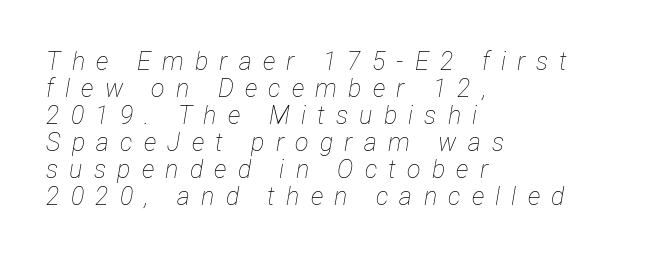
The designer dialed line spacing down below the default. Observe the wide spacing: letters keep a clear distance from each other. The characters are drawn with everyday or finer stroke widths. The space beneath each line is pristine and unruled. You can tell it's italic because the verticals aren't actually vertical. Notice how the passage keeps a crisp vertical edge on the left only.
